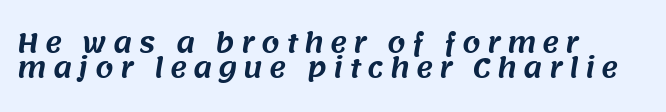
Q: Is the text underlined? A: No.
Q: How is the paragraph aligned? A: Left-aligned.
Q: Is the spacing between letters normal or unusually wide? A: Unusually wide.
Q: Is the spacing between lines tight, normal or loose? A: Tight.
